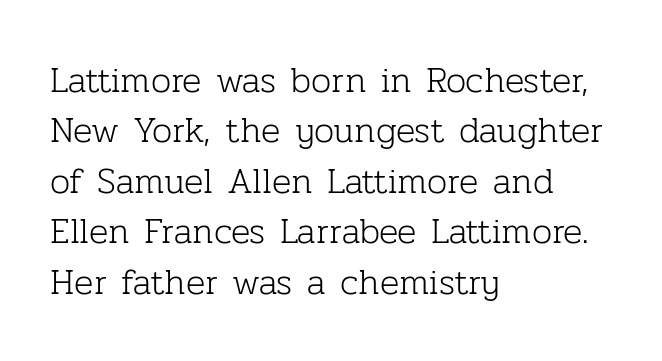
The block of text has a typical density, with ordinary space between rows. Think of a printed novel: that variable character pitch is what you see here. Typographically, this falls in the serif category. The typesetting does not lean heavy: it is not bold. The specimen reads as upright at a glance. The gaps between neighbouring characters are ordinary and unremarkable.
